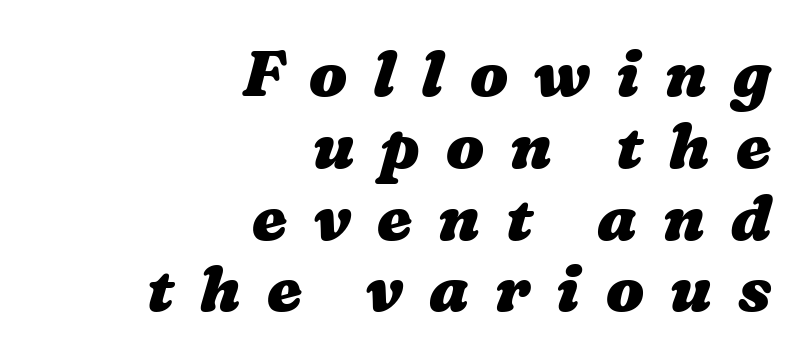
The horizontal fit of the characters is loose and conspicuously gappy. Nobody drew a line under any word here. Baseline-to-baseline distance is barely more than the letter height. Bold? Absolutely — the strokes are thick and heavy. Caption: multi-line text, flush right, ragged left.
